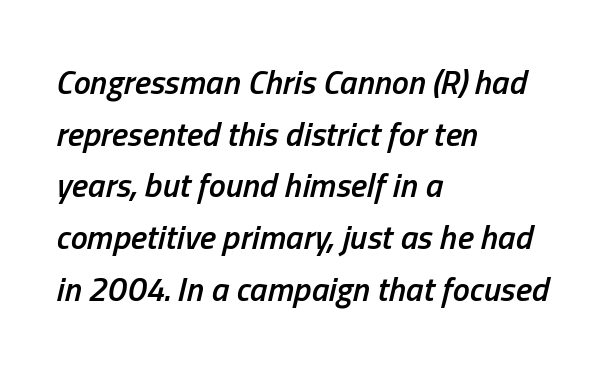
Is this a fixed-width face? No — the glyphs have proportional, varying widths. Just letters on the line, the space beneath them empty. Baseline-to-baseline distance is the conventional proportion of letter height. Caption: semibold face, moderately heavy strokes. There is no visible air inserted between adjacent glyphs.
